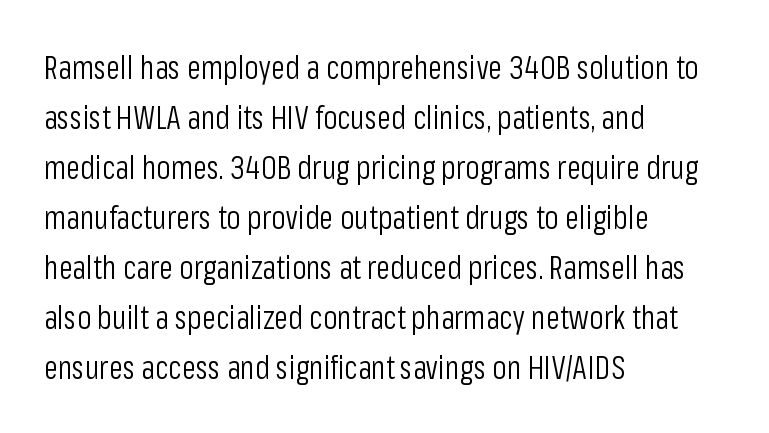
The glyphs in this specimen are sans serif. Is the letter spacing exaggerated? No — it looks like the ordinary default. Varying glyph widths throughout — classic text-font behaviour. Vertical strokes here are truly vertical.
